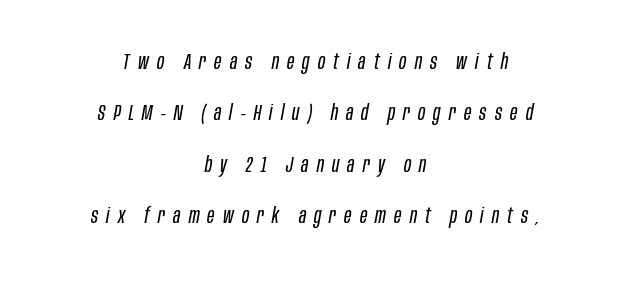
Bold? No — there's no thickening of the strokes. Tall strokes in this sample are angled rather than plumb. The lines are quadded center. Notice the wide empty band between every row — that's loose leading. Letter spacing: wide. Unmarked baselines from the first word to the last.
